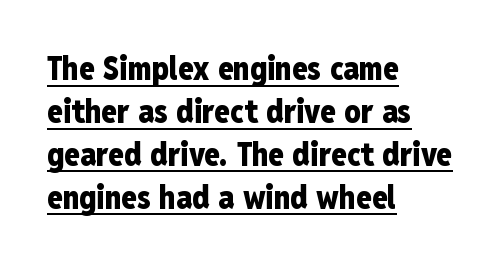
Q: Is the text bold? A: Yes.
Q: Is the text italic (slanted)? A: No, it is upright.
Q: Is the typeface a serif or a sans-serif typeface? A: Sans-serif.
Q: Is the text underlined? A: Yes.
Q: How is the paragraph aligned? A: Left-aligned.
Q: Is the spacing between letters normal or unusually wide? A: Normal.
Q: Is the spacing between lines tight, normal or loose? A: Normal.
Q: Width (condensed, normal, or wide)? A: Condensed.
Q: Stroke contrast? A: Low.
Q: x-height? A: Medium.
Q: Monospaced? A: No.
